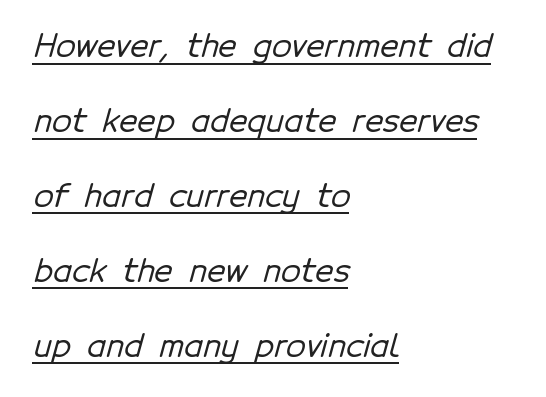
{"serif": "no", "width": "normal", "stroke_contrast": "low", "x_height": "medium", "monospaced": "no", "underline": "yes", "align": "left", "line_spacing": "loose", "line_spacing_ratio": 2.34, "letter_spacing": "normal", "letter_spacing_em": 0.0, "glyph_px": 32}
